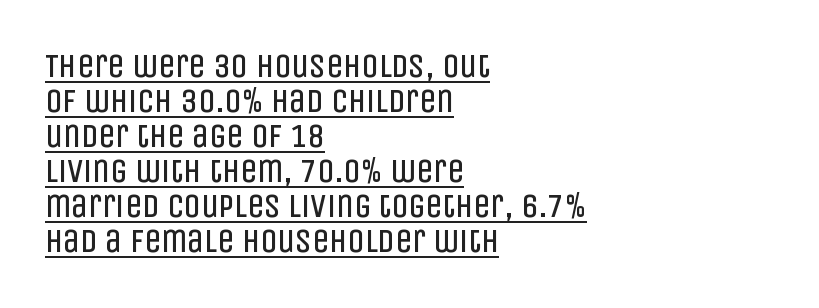
Q: Is the text bold? A: No.
Q: Is the text italic (slanted)? A: No, it is upright.
Q: Is the typeface a serif or a sans-serif typeface? A: Sans-serif.
Q: Is the text underlined? A: Yes.
Q: How is the paragraph aligned? A: Left-aligned.
Q: Is the spacing between letters normal or unusually wide? A: Normal.
Q: Is the spacing between lines tight, normal or loose? A: Tight.
Q: Width (condensed, normal, or wide)? A: Condensed.
Q: Stroke contrast? A: Low.
Q: x-height? A: Large.
Q: Monospaced? A: No.
